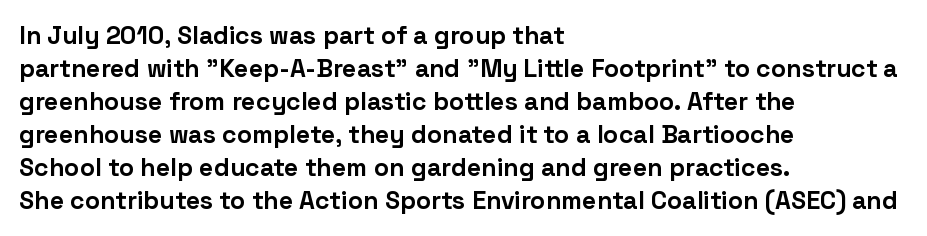
{"italic": "no", "bold": "yes", "underline": "no", "align": "left", "line_spacing": "normal", "line_spacing_ratio": 1.32, "letter_spacing": "normal", "letter_spacing_em": 0.0, "glyph_px": 25}
